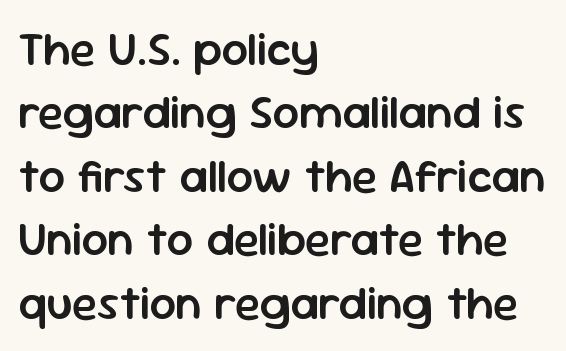
{"serif": "no", "italic": "no", "bold": "semi", "weight": "semibold", "width": "normal", "stroke_contrast": "low", "x_height": "medium", "monospaced": "no", "underline": "no", "align": "left", "line_spacing": "normal", "line_spacing_ratio": 1.35, "letter_spacing": "normal", "letter_spacing_em": 0.0, "glyph_px": 47}
